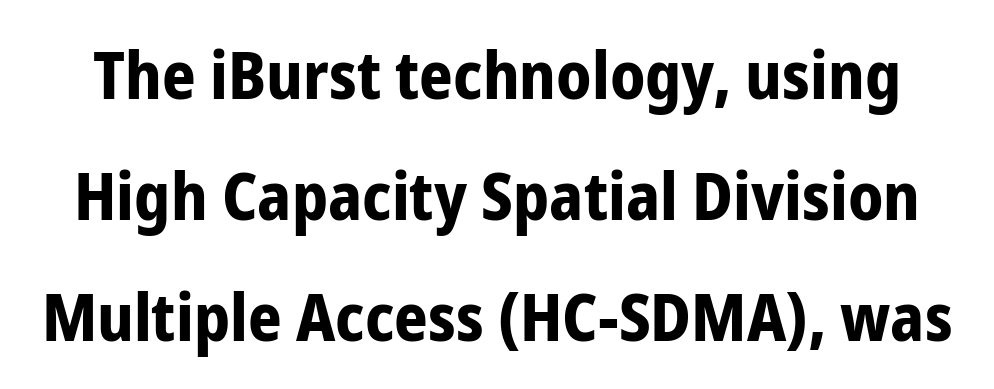
{"serif": "no", "italic": "no", "bold": "yes", "weight": "bold", "width": "condensed", "stroke_contrast": "low", "x_height": "medium", "monospaced": "no", "underline": "no", "line_spacing_ratio": 1.83, "letter_spacing": "normal", "letter_spacing_em": 0.0, "glyph_px": 66}
